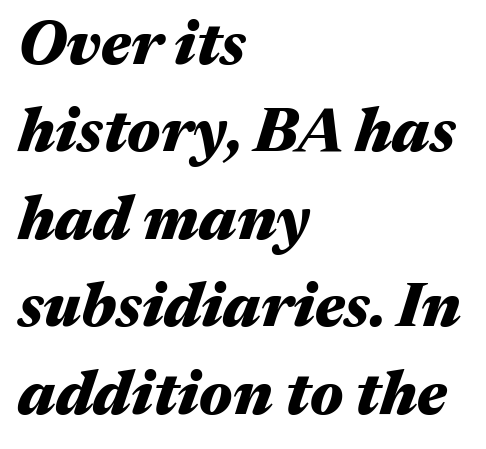
The specimen reads as italic at a glance. These lines are rendered in a variable-pitch font. Heavy, bold letterforms. Clear beneath every line of the passage. Teacher's note: observe the even left margin — that is flush-left alignment.
